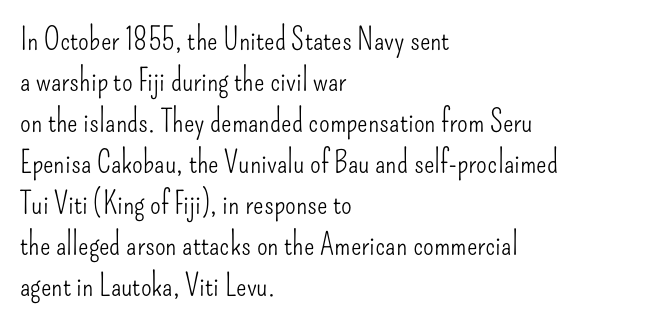
{"serif": "no", "italic": "no", "bold": "no", "weight": "light", "width": "condensed", "stroke_contrast": "low", "x_height": "small", "monospaced": "no", "underline": "no", "align": "left", "line_spacing": "normal", "line_spacing_ratio": 1.32, "letter_spacing": "normal", "letter_spacing_em": 0.0, "glyph_px": 31}
